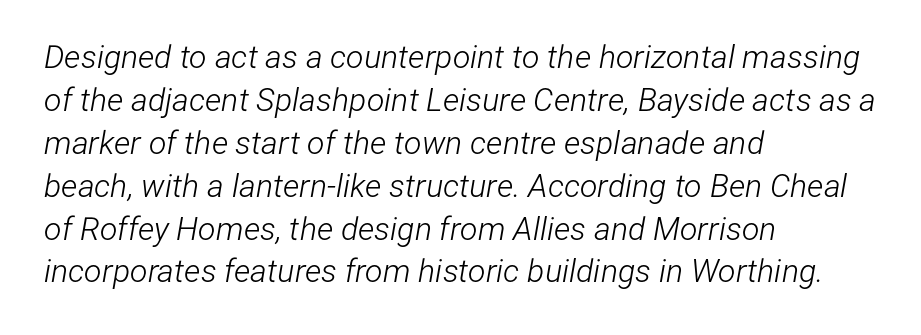
Q: Is the text bold? A: No.
Q: Is the text italic (slanted)? A: Yes, it leans right by about 12 degrees.
Q: Is the text underlined? A: No.
Q: How is the paragraph aligned? A: Left-aligned.
Q: Is the spacing between letters normal or unusually wide? A: Normal.
Q: Is the spacing between lines tight, normal or loose? A: Normal.
Q: Width (condensed, normal, or wide)? A: Condensed.
Q: Stroke contrast? A: Low.
Q: x-height? A: Medium.
Q: Monospaced? A: No.
